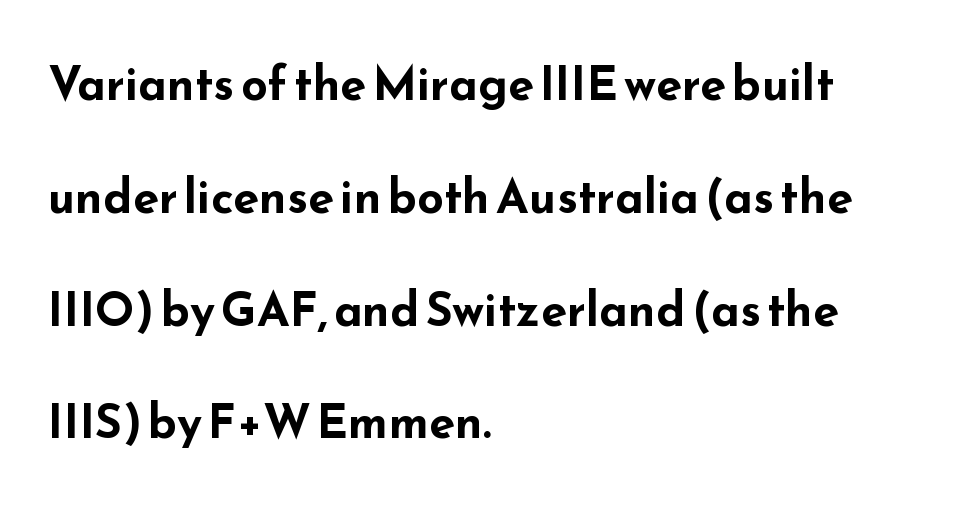
You can tell from the bare stems that sans-serif type was used. Nope, not italic — everything's standing straight. Leftover space on each line is placed entirely after the last word. A full-strength bold gives these letters their thick strokes. Descenders are the only things crossing below the line.
